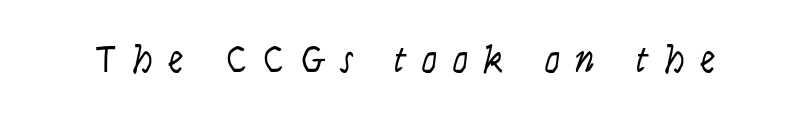
{"serif": "no", "bold": "no", "weight": "light", "width": "condensed", "stroke_contrast": "low", "x_height": "large", "monospaced": "no", "underline": "no", "letter_spacing": "wide", "letter_spacing_em": 0.4, "glyph_px": 39}
